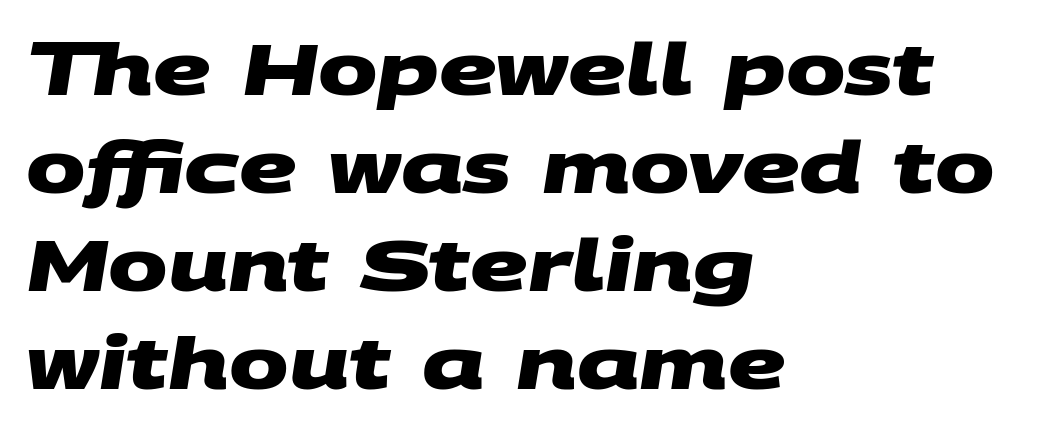
The face used here is a sans, in the tradition of grotesques and geometrics. The words here are not underlined. Normally led — the rows are evenly, conventionally spaced. Typeset ragged right — the left edge is the straight one. You could not count columns in this text — the font is proportionally spaced. Tracking value appears to be zero — textbook default spacing.
